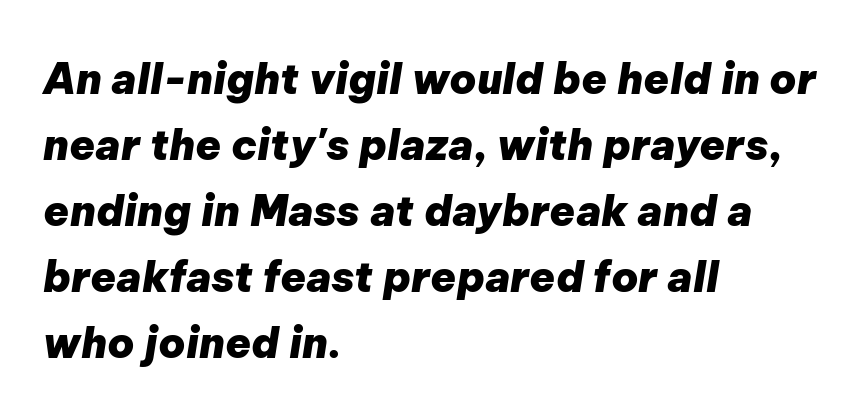
The image shows 42 px heavy type, italic (leaning right); set left-aligned, normal line spacing (1.57x), normal letter spacing, not underlined; low stroke contrast and a medium x-height.
